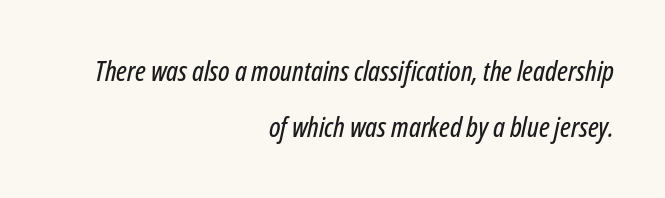
{"italic": "yes", "lean": "right", "slant_degrees": 12, "width": "condensed", "stroke_contrast": "low", "x_height": "medium", "monospaced": "no", "underline": "no", "align": "right", "line_spacing": "loose", "line_spacing_ratio": 2.01, "letter_spacing": "normal", "letter_spacing_em": 0.0, "glyph_px": 28}
